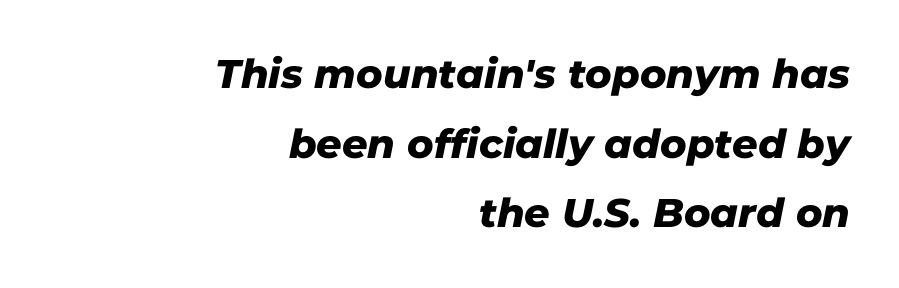
Q: Is the typeface a serif or a sans-serif typeface? A: Sans-serif.
Q: Is the text underlined? A: No.
Q: How is the paragraph aligned? A: Right-aligned.
Q: Is the spacing between letters normal or unusually wide? A: Normal.
Q: Width (condensed, normal, or wide)? A: Normal.
Q: Stroke contrast? A: Low.
Q: x-height? A: Medium.
Q: Monospaced? A: No.
